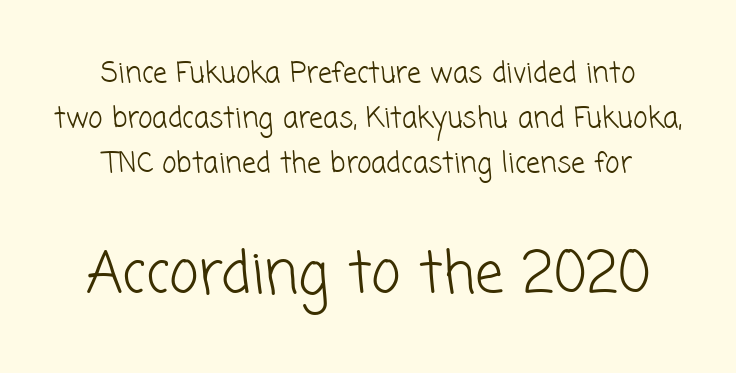
{"serif": "no", "bold": "no", "weight": "light", "width": "normal", "stroke_contrast": "low", "x_height": "medium", "monospaced": "no", "underline": "no", "align": "center", "line_spacing": "normal", "line_spacing_ratio": 1.6, "letter_spacing": "normal", "letter_spacing_em": 0.0, "larger_block": "second", "size_ratio": 2.04, "glyph_px": 57}
